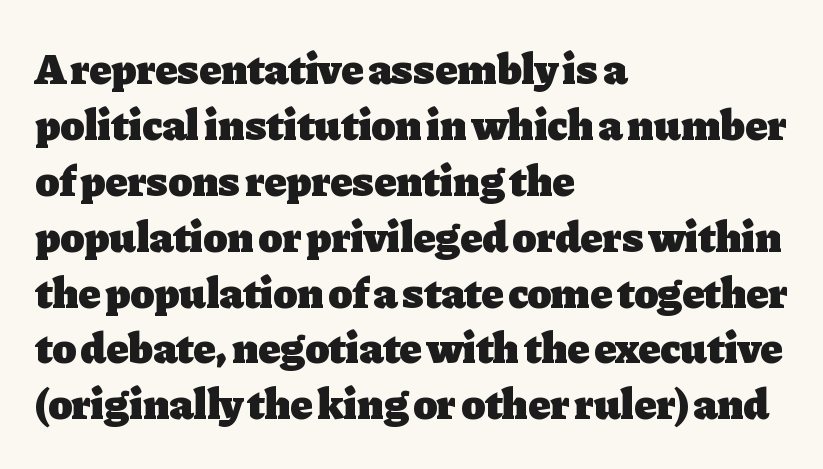
The image shows 44 px heavy serif type, upright; set left-aligned, normal line spacing (1.27x), normal letter spacing, not underlined; low stroke contrast and a medium x-height.
